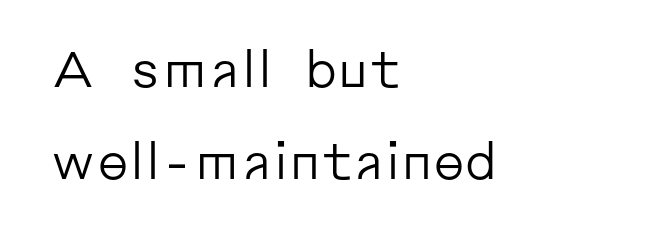
Q: Is the text bold? A: No.
Q: Is the text italic (slanted)? A: No, it is upright.
Q: Is the typeface a serif or a sans-serif typeface? A: Sans-serif.
Q: Is the text underlined? A: No.
Q: How is the paragraph aligned? A: Left-aligned.
Q: Is the spacing between letters normal or unusually wide? A: Normal.
Q: Width (condensed, normal, or wide)? A: Normal.
Q: Stroke contrast? A: Low.
Q: x-height? A: Medium.
Q: Monospaced? A: No.
